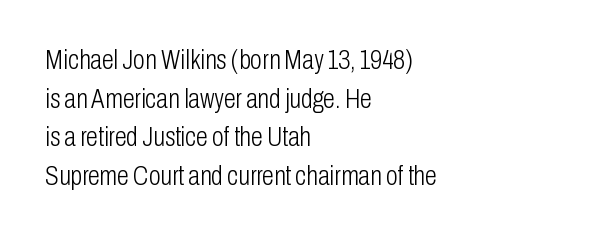
{"italic": "no", "bold": "no", "underline": "no", "align": "left", "line_spacing": "normal", "line_spacing_ratio": 1.43, "letter_spacing": "normal", "letter_spacing_em": 0.0, "glyph_px": 27}
